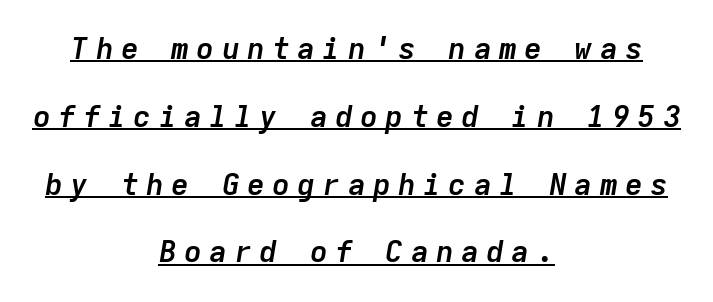
Q: Is the text bold? A: Yes.
Q: Is the text italic (slanted)? A: Yes, it leans right by about 9 degrees.
Q: Is the text underlined? A: Yes.
Q: How is the paragraph aligned? A: Centered.
Q: Is the spacing between letters normal or unusually wide? A: Unusually wide.
Q: Is the spacing between lines tight, normal or loose? A: Loose.
Q: Width (condensed, normal, or wide)? A: Normal.
Q: Stroke contrast? A: Low.
Q: x-height? A: Medium.
Q: Monospaced? A: Yes.
